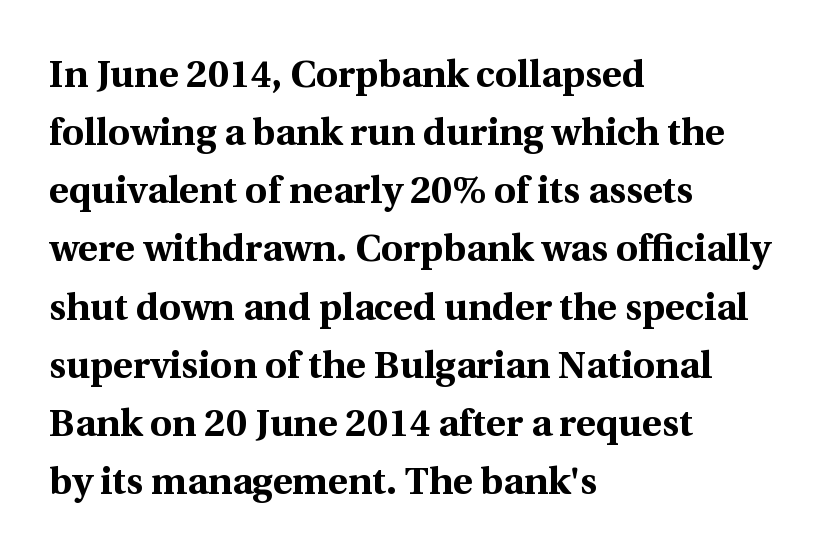
Q: Is the text bold? A: Yes.
Q: Is the text italic (slanted)? A: No, it is upright.
Q: Is the typeface a serif or a sans-serif typeface? A: Serif.
Q: Is the text underlined? A: No.
Q: How is the paragraph aligned? A: Left-aligned.
Q: Is the spacing between letters normal or unusually wide? A: Normal.
Q: Is the spacing between lines tight, normal or loose? A: Normal.
Q: Width (condensed, normal, or wide)? A: Normal.
Q: x-height? A: Medium.
Q: Monospaced? A: No.
